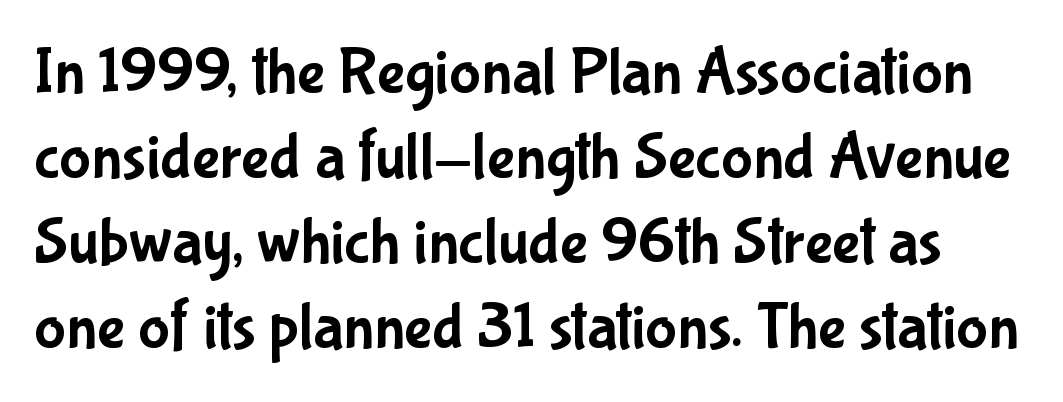
Q: Is the text italic (slanted)? A: No, it is upright.
Q: Is the typeface a serif or a sans-serif typeface? A: Sans-serif.
Q: Is the text underlined? A: No.
Q: Is the spacing between letters normal or unusually wide? A: Normal.
Q: Is the spacing between lines tight, normal or loose? A: Normal.
Q: Width (condensed, normal, or wide)? A: Condensed.
Q: Stroke contrast? A: Low.
Q: x-height? A: Medium.
Q: Monospaced? A: No.
